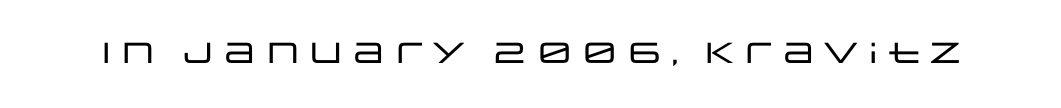
{"serif": "no", "italic": "no", "width": "wide", "stroke_contrast": "low", "x_height": "large", "monospaced": "no", "underline": "no", "letter_spacing": "normal", "letter_spacing_em": 0.0, "glyph_px": 29}
